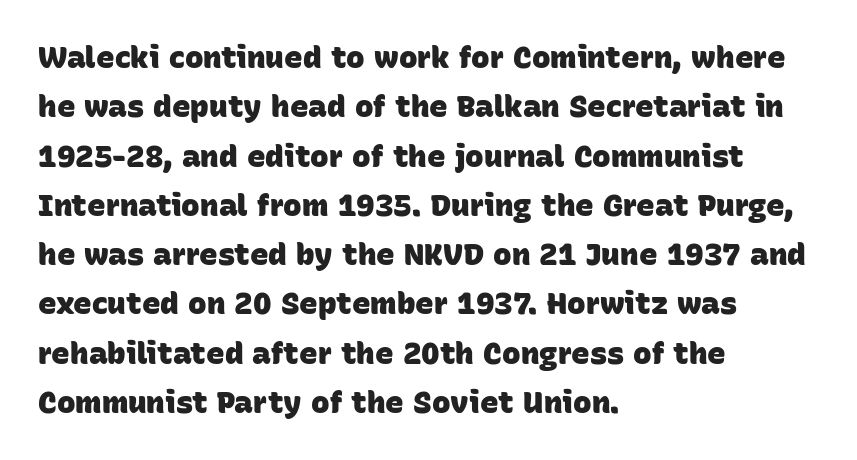
The image shows 31 px heavy sans-serif type; set left-aligned, normal line spacing (1.59x), normal letter spacing, not underlined; low stroke contrast and a large x-height.
